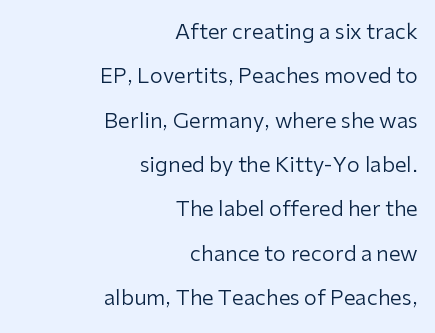
The image shows 21 px text type, upright; set right-aligned, loose line spacing (2.11x), normal letter spacing, not underlined.
